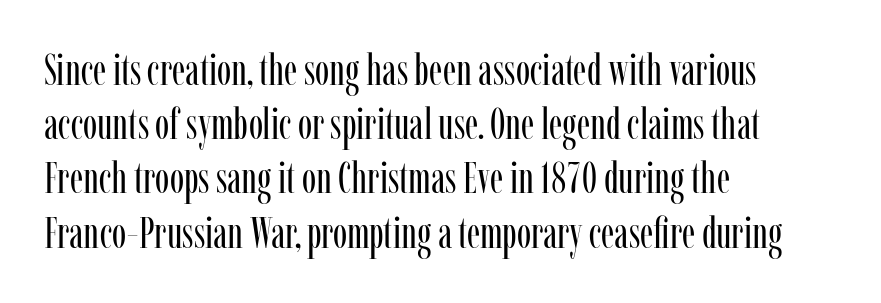
{"serif": "yes", "italic": "no", "bold": "no", "weight": "regular", "width": "condensed", "stroke_contrast": "low", "x_height": "medium", "monospaced": "no", "underline": "no", "align": "left", "line_spacing": "normal", "line_spacing_ratio": 1.26, "letter_spacing": "normal", "letter_spacing_em": 0.0, "glyph_px": 43}
